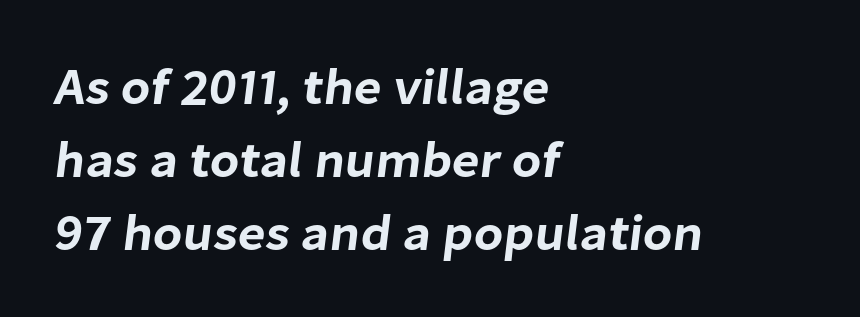
Q: Is the typeface a serif or a sans-serif typeface? A: Sans-serif.
Q: Is the text underlined? A: No.
Q: How is the paragraph aligned? A: Left-aligned.
Q: Is the spacing between letters normal or unusually wide? A: Normal.
Q: Is the spacing between lines tight, normal or loose? A: Normal.
Q: Width (condensed, normal, or wide)? A: Normal.
Q: Stroke contrast? A: Low.
Q: x-height? A: Medium.
Q: Monospaced? A: No.
